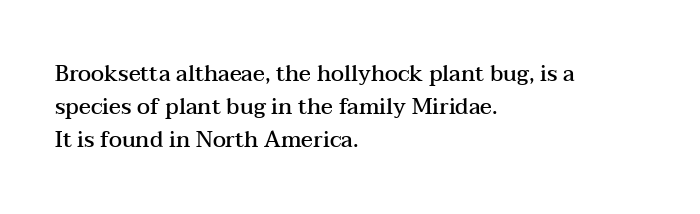
Ascenders rise straight up at ninety degrees. No word sits above an underline. Casual observation: everything's shoved over to the left. Between one letter and the next there's only the usual sliver of space.
